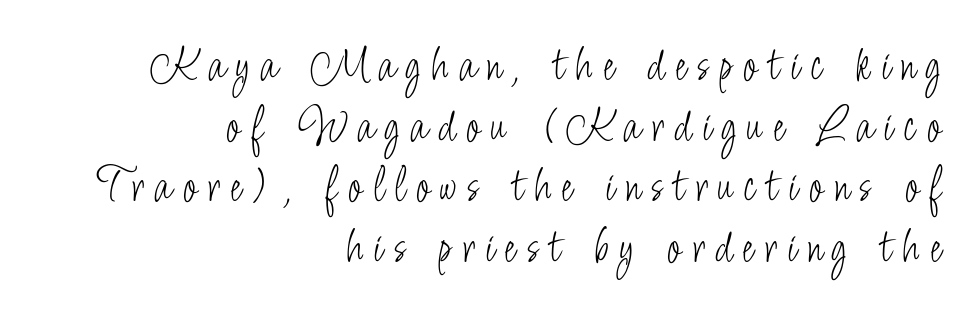
{"serif": "no", "bold": "no", "weight": "light", "width": "condensed", "stroke_contrast": "low", "x_height": "small", "monospaced": "no", "underline": "no", "align": "right", "line_spacing_ratio": 1.19, "letter_spacing": "wide", "letter_spacing_em": 0.2, "glyph_px": 51}
